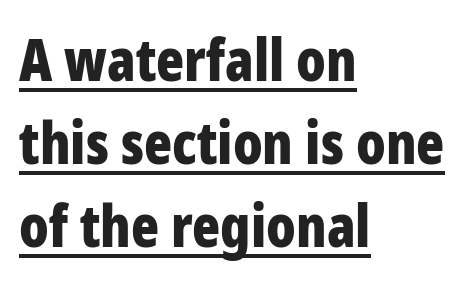
Q: Is the text bold? A: Yes.
Q: Is the text italic (slanted)? A: No, it is upright.
Q: Is the typeface a serif or a sans-serif typeface? A: Sans-serif.
Q: Is the text underlined? A: Yes.
Q: How is the paragraph aligned? A: Left-aligned.
Q: Is the spacing between letters normal or unusually wide? A: Normal.
Q: Is the spacing between lines tight, normal or loose? A: Normal.
Q: Width (condensed, normal, or wide)? A: Condensed.
Q: Stroke contrast? A: Low.
Q: x-height? A: Medium.
Q: Monospaced? A: No.
